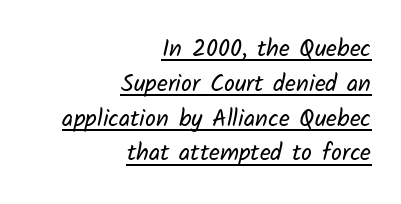
Q: Is the text bold? A: No.
Q: Is the text underlined? A: Yes.
Q: How is the paragraph aligned? A: Right-aligned.
Q: Is the spacing between letters normal or unusually wide? A: Normal.
Q: Is the spacing between lines tight, normal or loose? A: Normal.
